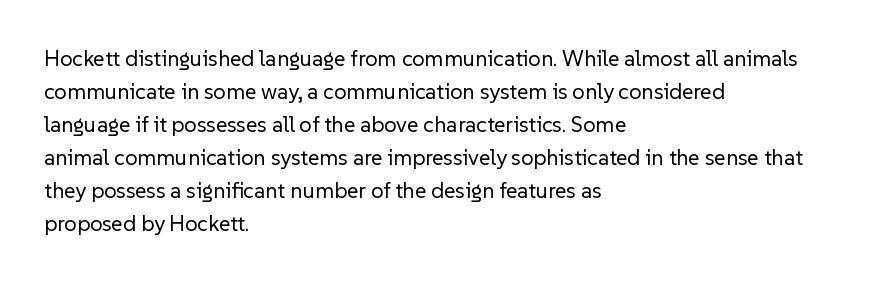
In terms of leading, this rendering sits right in the middle. Quick note: not italic, upright. Stems here are at most as thick as an everyday book face. Letter spacing: default.
